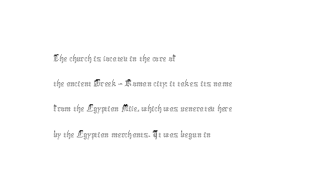
{"italic": "no", "bold": "no", "underline": "no", "align": "left", "line_spacing": "normal", "line_spacing_ratio": 1.26, "letter_spacing": "normal", "letter_spacing_em": 0.0, "glyph_px": 20}
